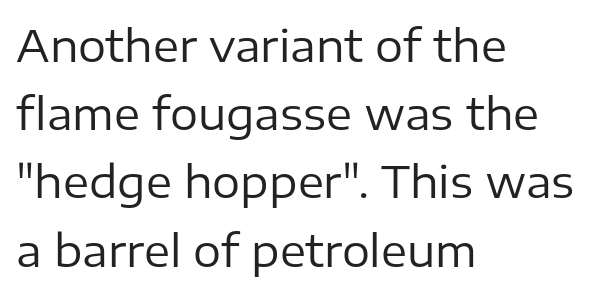
The type family on display is of the sans-serif kind. Honestly, there is no underline to notice here at all. Looks like regular typesetting: each glyph gets only the width it needs. The lettering stays uniformly vertical, giving the passage a roman look. What's the leading like? Ordinary, nothing unusual.
